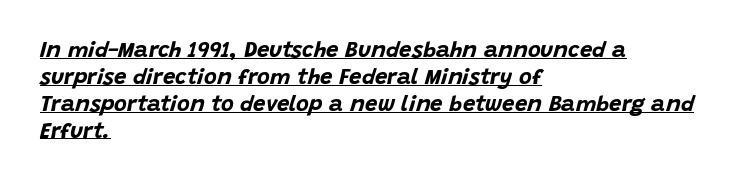
Quick note: underline on. Characters are canted at an angle relative to the baseline's perpendicular. The typesetting leans heavy: a genuine bold. Is the letter spacing exaggerated? No — it looks like the ordinary default. The rendering anchors every line to the left-hand side.
